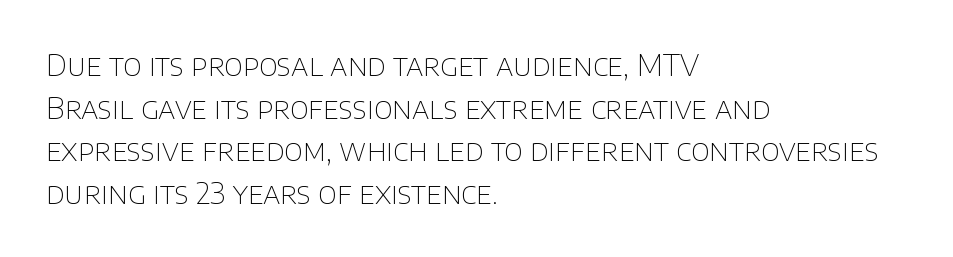
{"serif": "no", "italic": "no", "bold": "no", "weight": "thin", "width": "normal", "stroke_contrast": "low", "x_height": "large", "monospaced": "no", "underline": "no", "align": "left", "line_spacing": "normal", "line_spacing_ratio": 1.47, "letter_spacing": "normal", "letter_spacing_em": 0.0, "glyph_px": 29}
